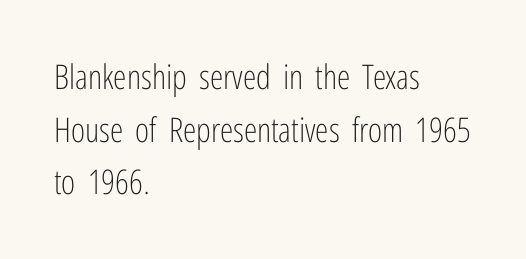
Q: Is the text bold? A: No.
Q: Is the text italic (slanted)? A: No, it is upright.
Q: Is the typeface a serif or a sans-serif typeface? A: Sans-serif.
Q: Is the text underlined? A: No.
Q: How is the paragraph aligned? A: Left-aligned.
Q: Is the spacing between letters normal or unusually wide? A: Normal.
Q: Is the spacing between lines tight, normal or loose? A: Normal.
Q: Width (condensed, normal, or wide)? A: Condensed.
Q: Stroke contrast? A: Low.
Q: x-height? A: Medium.
Q: Monospaced? A: No.
